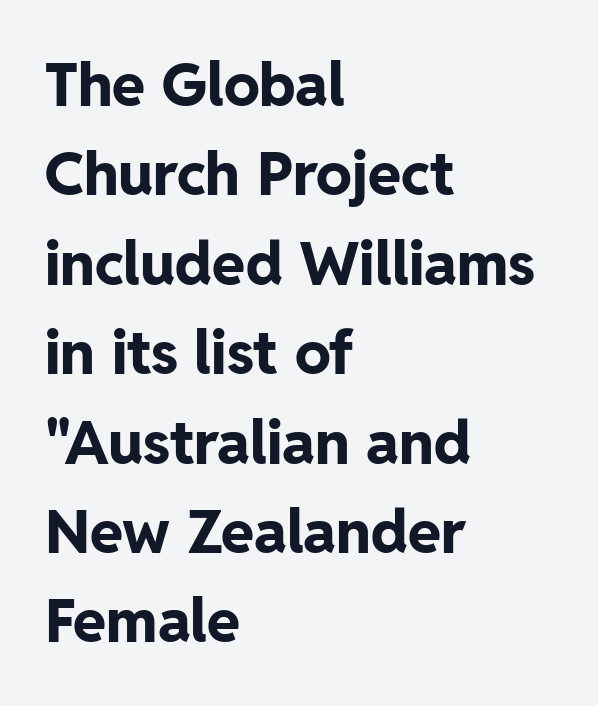
The letters advance in unequal steps, a hallmark of proportional type. Each new line begins a customary step beneath the previous one. Posture: vertical. A clean baseline with only descenders dipping below it. Compared with an ordinary text face, these strokes are far heavier — a full bold.
